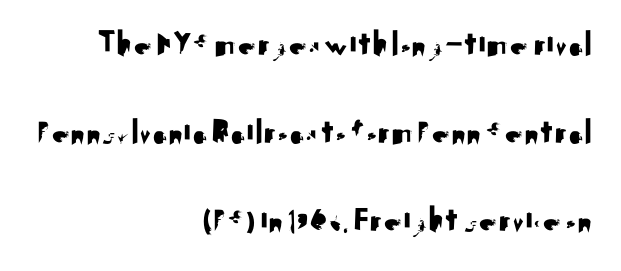
Unmarked baselines from the first word to the last. The type is set solid horizontally, with unmodified tracking. Note: no serifs on the glyphs. The block of text is sparse from top to bottom, with ample space between rows. These lines stack with their right ends in a neat column. A typesetter would mark this as roman, not italic.
